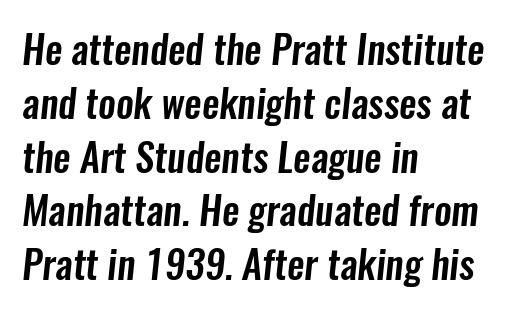
The image shows 39 px condensed sans-serif type; set left-aligned, normal line spacing (1.38x), normal letter spacing, not underlined; low stroke contrast and a medium x-height.
